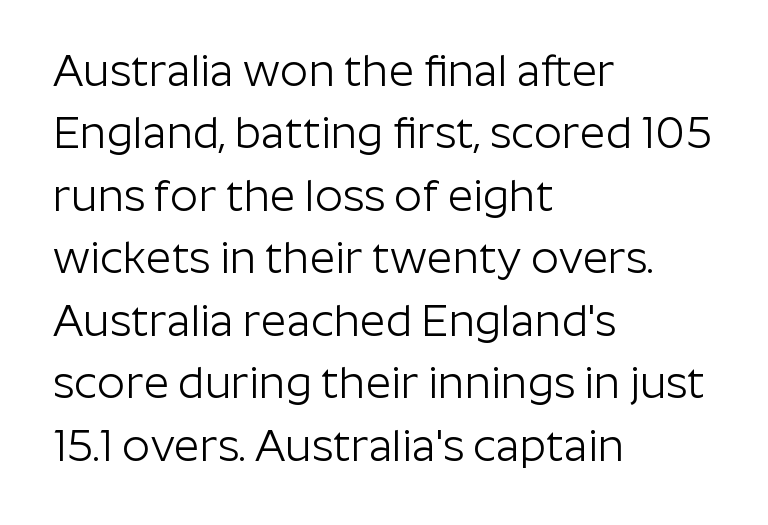
{"serif": "no", "italic": "no", "bold": "no", "weight": "light", "width": "normal", "stroke_contrast": "low", "x_height": "medium", "monospaced": "no", "underline": "no", "align": "left", "line_spacing": "normal", "line_spacing_ratio": 1.42, "letter_spacing": "normal", "letter_spacing_em": 0.0, "glyph_px": 44}
